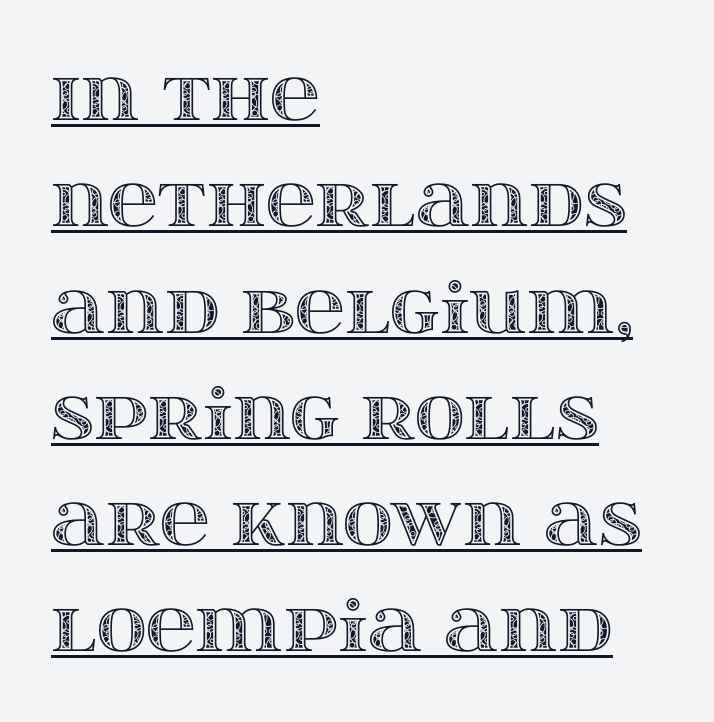
The image shows 69 px wide type, upright; set left-aligned, normal line spacing (1.54x), normal letter spacing, underlined; a large x-height.
